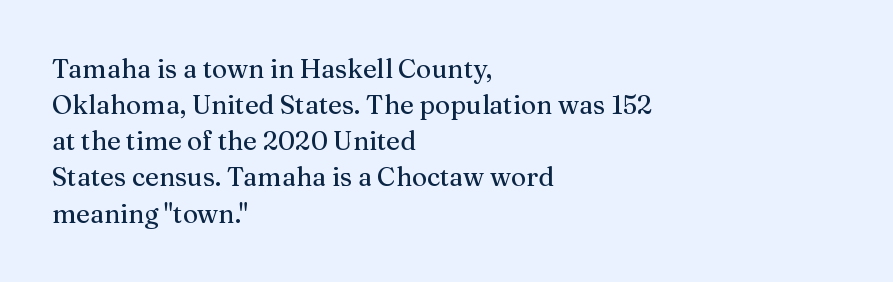
The image shows 26 px text type, upright; set left-aligned, normal line spacing (1.39x), normal letter spacing, not underlined.
